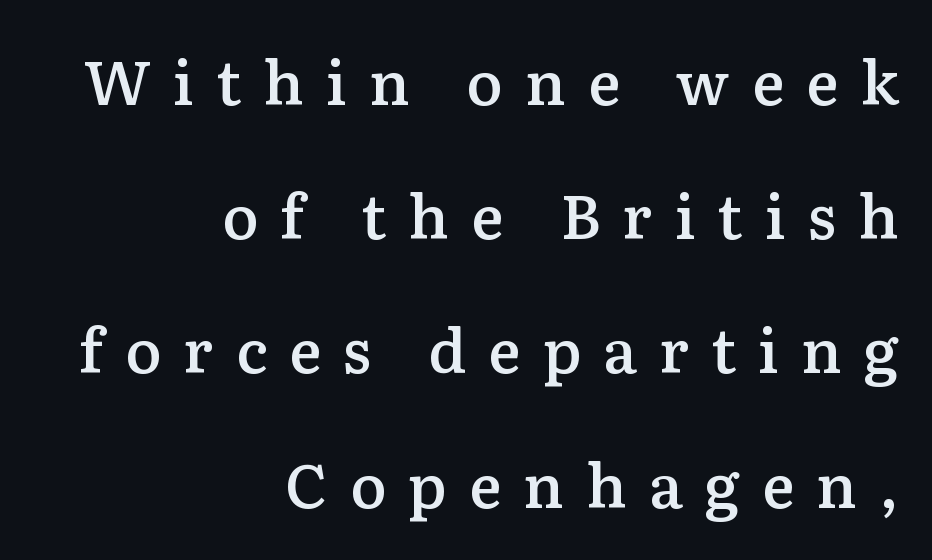
{"serif": "yes", "italic": "no", "bold": "semi", "weight": "semibold", "width": "normal", "stroke_contrast": "low", "x_height": "medium", "monospaced": "no", "underline": "no", "align": "right", "line_spacing": "loose", "line_spacing_ratio": 2.2, "letter_spacing": "wide", "letter_spacing_em": 0.36, "glyph_px": 61}
